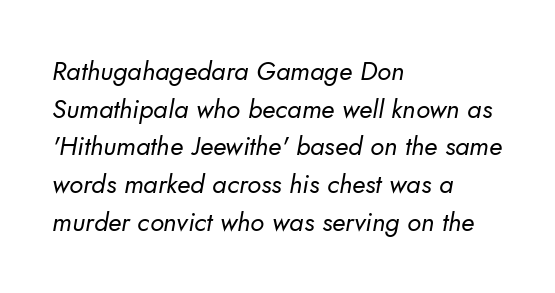
The image shows 26 px text type; set left-aligned, normal line spacing (1.45x), normal letter spacing, not underlined.
